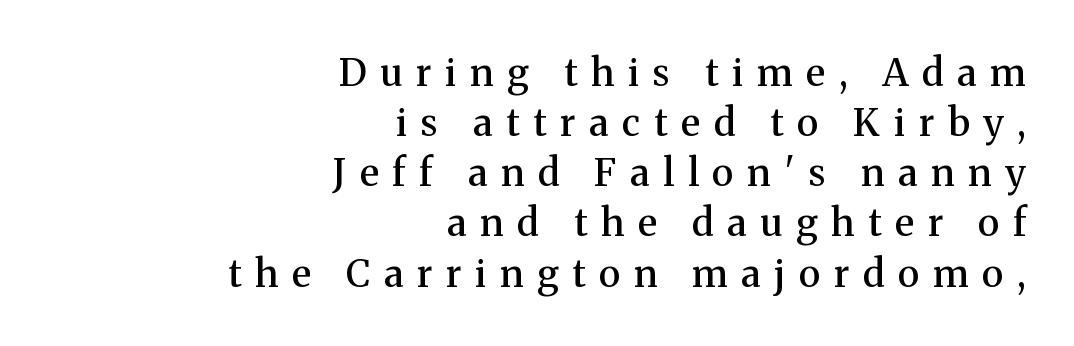
The image shows 38 px semibold serif type, upright; set right-aligned, normal line spacing (1.32x), unusually wide letter spacing (+0.36 em), not underlined; medium stroke contrast and a medium x-height.
